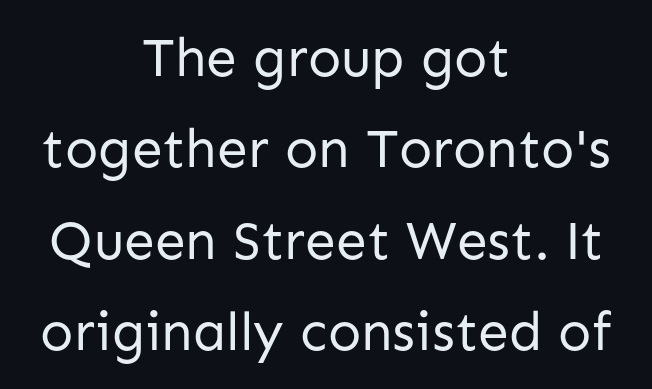
Q: Is the text bold? A: No.
Q: Is the text italic (slanted)? A: No, it is upright.
Q: Is the typeface a serif or a sans-serif typeface? A: Sans-serif.
Q: Is the text underlined? A: No.
Q: How is the paragraph aligned? A: Centered.
Q: Is the spacing between letters normal or unusually wide? A: Normal.
Q: Is the spacing between lines tight, normal or loose? A: Normal.
Q: Width (condensed, normal, or wide)? A: Normal.
Q: Stroke contrast? A: Low.
Q: x-height? A: Medium.
Q: Monospaced? A: No.
